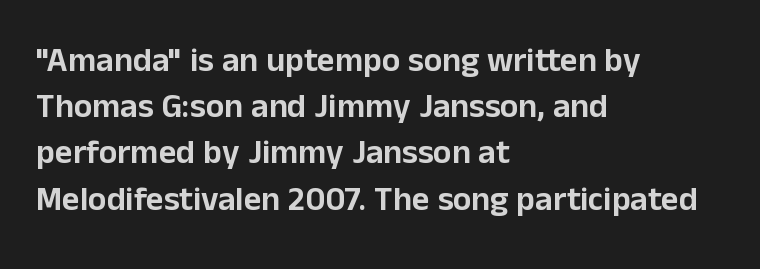
The image shows 34 px sans-serif type, upright; set left-aligned, normal line spacing (1.36x), normal letter spacing, not underlined; low stroke contrast and a medium x-height.
